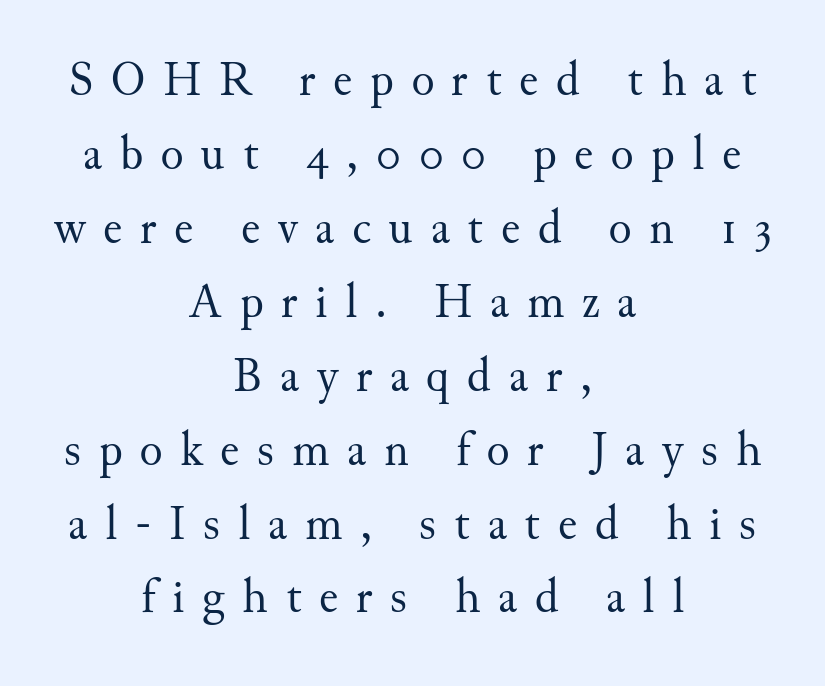
Q: Is the text bold? A: No.
Q: Is the text italic (slanted)? A: No, it is upright.
Q: Is the typeface a serif or a sans-serif typeface? A: Serif.
Q: Is the text underlined? A: No.
Q: How is the paragraph aligned? A: Centered.
Q: Is the spacing between letters normal or unusually wide? A: Unusually wide.
Q: Is the spacing between lines tight, normal or loose? A: Normal.
Q: Width (condensed, normal, or wide)? A: Normal.
Q: Stroke contrast? A: Medium.
Q: x-height? A: Small.
Q: Monospaced? A: No.
